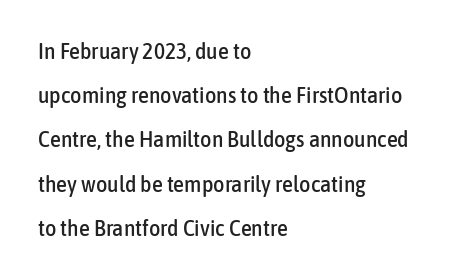
The image shows 22 px text type, upright; set left-aligned, loose line spacing (2.01x), normal letter spacing, not underlined.
